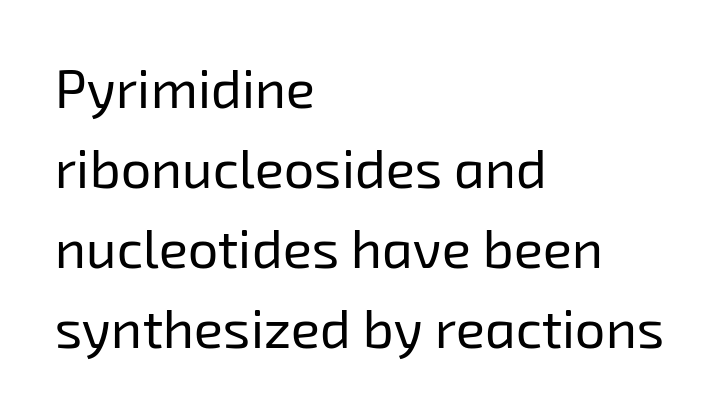
{"serif": "no", "bold": "no", "weight": "regular", "width": "normal", "stroke_contrast": "low", "x_height": "medium", "monospaced": "no", "underline": "no", "align": "left", "line_spacing": "normal", "line_spacing_ratio": 1.48, "letter_spacing": "normal", "letter_spacing_em": 0.0, "glyph_px": 54}
